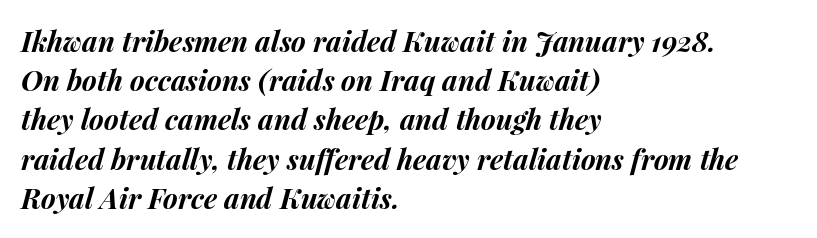
Q: Is the text bold? A: Yes.
Q: Is the text italic (slanted)? A: Yes, it leans right by about 15 degrees.
Q: Is the text underlined? A: No.
Q: How is the paragraph aligned? A: Left-aligned.
Q: Is the spacing between letters normal or unusually wide? A: Normal.
Q: Is the spacing between lines tight, normal or loose? A: Normal.
Q: Width (condensed, normal, or wide)? A: Normal.
Q: Stroke contrast? A: Medium.
Q: x-height? A: Medium.
Q: Monospaced? A: No.
